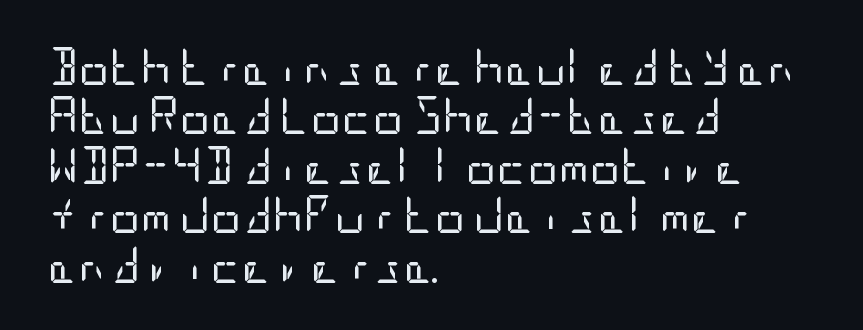
The image shows 38 px regular-weight, condensed sans-serif type, upright; set left-aligned, normal line spacing (1.3x), normal letter spacing, not underlined; low stroke contrast and a large x-height.
